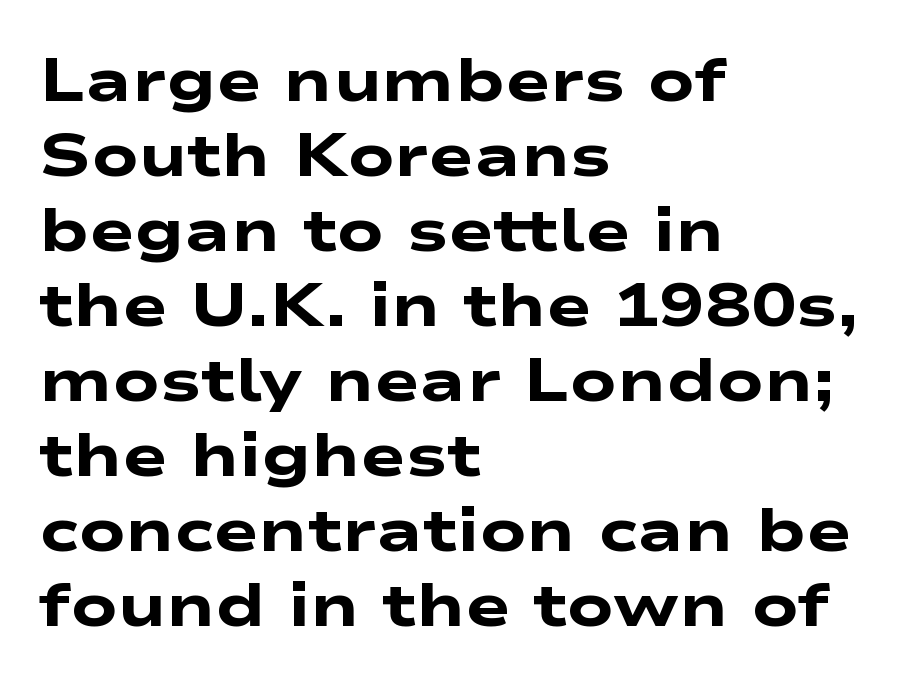
The image shows 61 px heavy, wide sans-serif type; set left-aligned, line spacing 1.23x, normal letter spacing, not underlined; low stroke contrast and a medium x-height.
